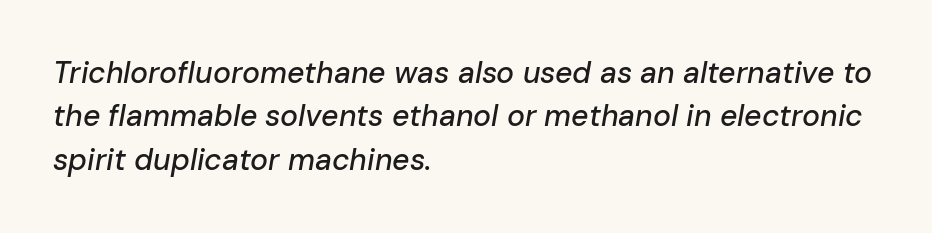
Q: Is the text italic (slanted)? A: Yes, it leans right by about 10 degrees.
Q: Is the text underlined? A: No.
Q: How is the paragraph aligned? A: Left-aligned.
Q: Is the spacing between letters normal or unusually wide? A: Normal.
Q: Is the spacing between lines tight, normal or loose? A: Normal.
Q: Width (condensed, normal, or wide)? A: Normal.
Q: Stroke contrast? A: Low.
Q: x-height? A: Medium.
Q: Monospaced? A: No.
